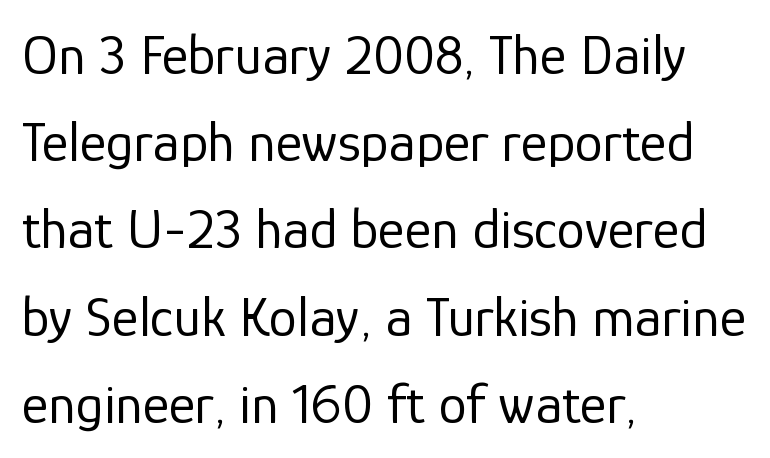
Q: Is the text bold? A: No.
Q: Is the text italic (slanted)? A: No, it is upright.
Q: Is the typeface a serif or a sans-serif typeface? A: Sans-serif.
Q: Is the text underlined? A: No.
Q: How is the paragraph aligned? A: Left-aligned.
Q: Is the spacing between letters normal or unusually wide? A: Normal.
Q: Is the spacing between lines tight, normal or loose? A: Normal.
Q: Width (condensed, normal, or wide)? A: Normal.
Q: Stroke contrast? A: Low.
Q: x-height? A: Medium.
Q: Monospaced? A: No.
